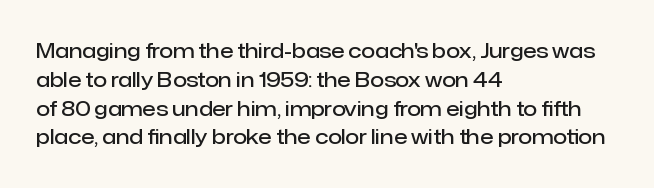
{"italic": "no", "bold": "semi", "underline": "no", "align": "left", "line_spacing": "normal", "line_spacing_ratio": 1.44, "letter_spacing": "normal", "letter_spacing_em": 0.0, "glyph_px": 20}
